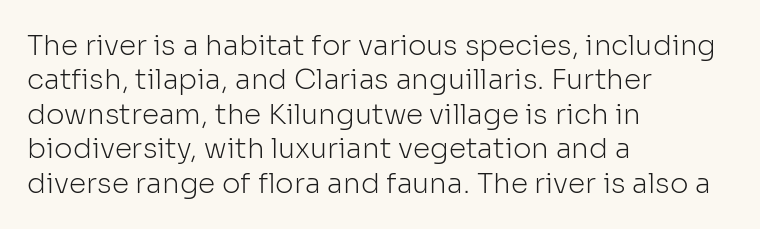
Tracking here is standard; glyphs follow each other at the usual distance. Spacing verdict: proportional, widths tailored to each character. Type style note: lacks serifs. Does the copy run flush right? No — it runs flush left.
